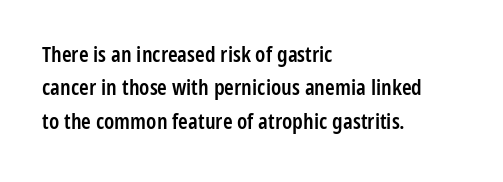
Rows of type keep a routine distance in the vertical direction. Default kerning and tracking; the words read as compact shapes. The font's upright variant was chosen for this text. As a designer I'd log this as weight 600, semibold. The string is rendered with underlining switched off.
